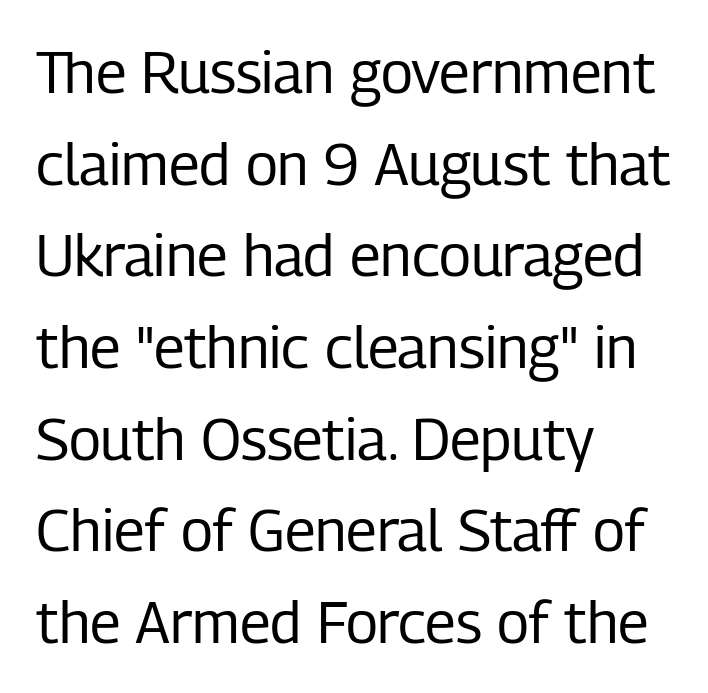
The image shows 58 px regular-weight, condensed sans-serif type, upright; set left-aligned, normal line spacing (1.58x), normal letter spacing, not underlined; low stroke contrast and a medium x-height.
